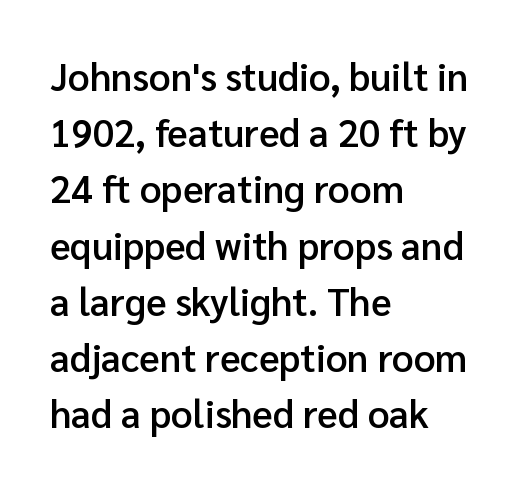
Q: Is the text bold? A: Semi-bold.
Q: Is the text italic (slanted)? A: No, it is upright.
Q: Is the typeface a serif or a sans-serif typeface? A: Sans-serif.
Q: Is the text underlined? A: No.
Q: How is the paragraph aligned? A: Left-aligned.
Q: Is the spacing between letters normal or unusually wide? A: Normal.
Q: Is the spacing between lines tight, normal or loose? A: Normal.
Q: Width (condensed, normal, or wide)? A: Normal.
Q: Stroke contrast? A: Low.
Q: x-height? A: Medium.
Q: Monospaced? A: No.
